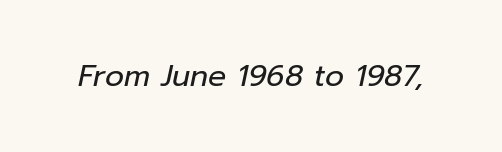
The image shows 30 px regular-weight type, italic (leaning right); set normal letter spacing, not underlined; low stroke contrast and a medium x-height.
